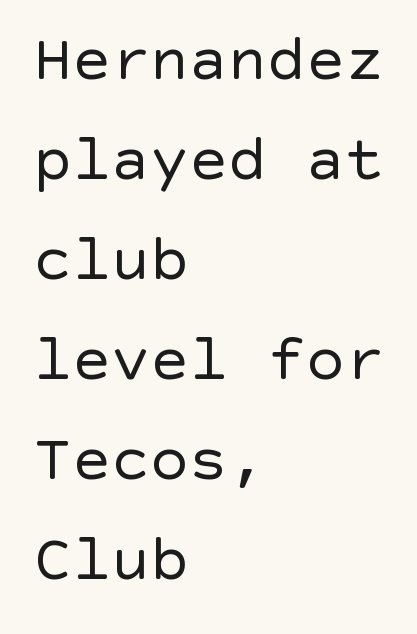
The image shows 65 px regular-weight sans-serif type, upright; set left-aligned, normal line spacing (1.54x), normal letter spacing, not underlined; a large x-height.
